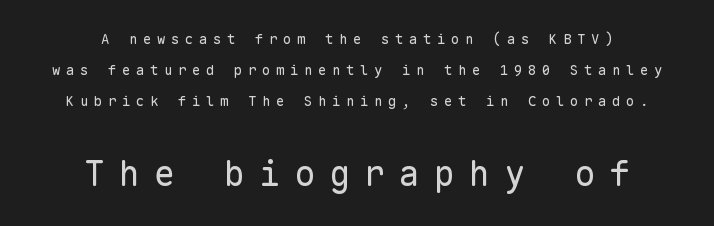
The image shows 35 px regular-weight sans-serif type, upright, monospaced; set centered, loose line spacing (2.21x), unusually wide letter spacing (+0.4 em), not underlined; the second (bottom) block is 2.5x larger; low stroke contrast and a medium x-height.
